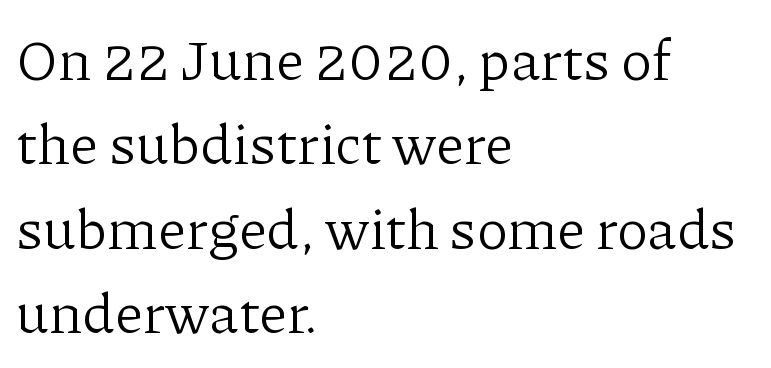
Q: Is the text bold? A: No.
Q: Is the text italic (slanted)? A: No, it is upright.
Q: Is the typeface a serif or a sans-serif typeface? A: Serif.
Q: Is the text underlined? A: No.
Q: How is the paragraph aligned? A: Left-aligned.
Q: Is the spacing between letters normal or unusually wide? A: Normal.
Q: Is the spacing between lines tight, normal or loose? A: Normal.
Q: Width (condensed, normal, or wide)? A: Normal.
Q: Stroke contrast? A: Low.
Q: x-height? A: Medium.
Q: Monospaced? A: No.
